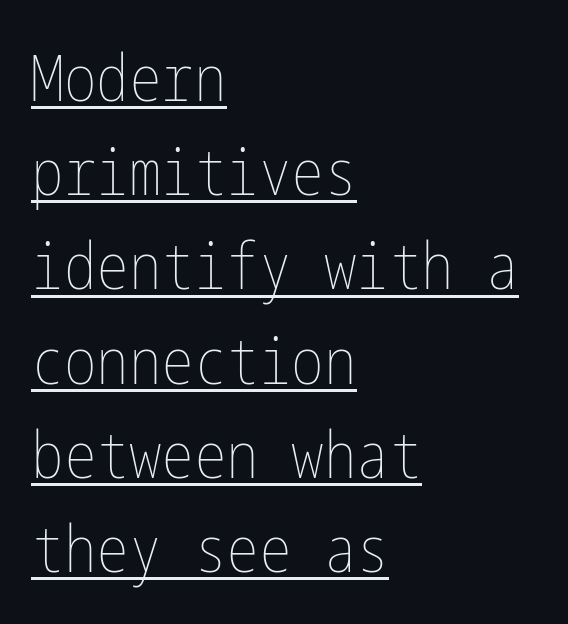
The image shows 65 px thin, condensed type, upright; set left-aligned, normal line spacing (1.45x), normal letter spacing, underlined; low stroke contrast and a medium x-height.
